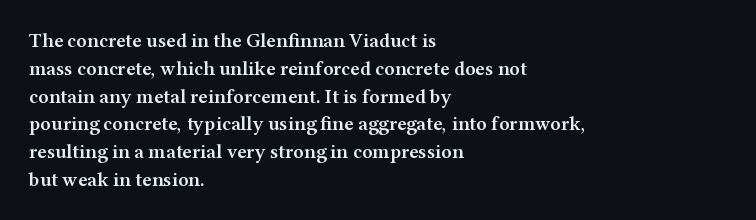
{"italic": "no", "bold": "semi", "underline": "no", "align": "left", "line_spacing": "normal", "line_spacing_ratio": 1.39, "letter_spacing": "normal", "letter_spacing_em": 0.0, "glyph_px": 20}
